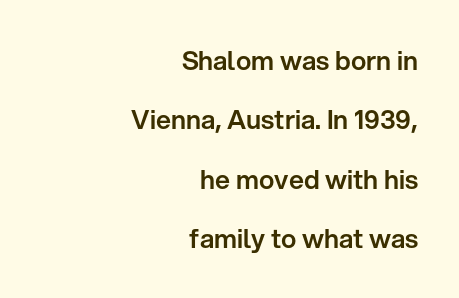
Characters follow at the spacing the type designer built in. This is roman type, the default non-slanted kind. The vertical gap from one line to the next is large. Horizontally, the lines are justified to the trailing edge only.
